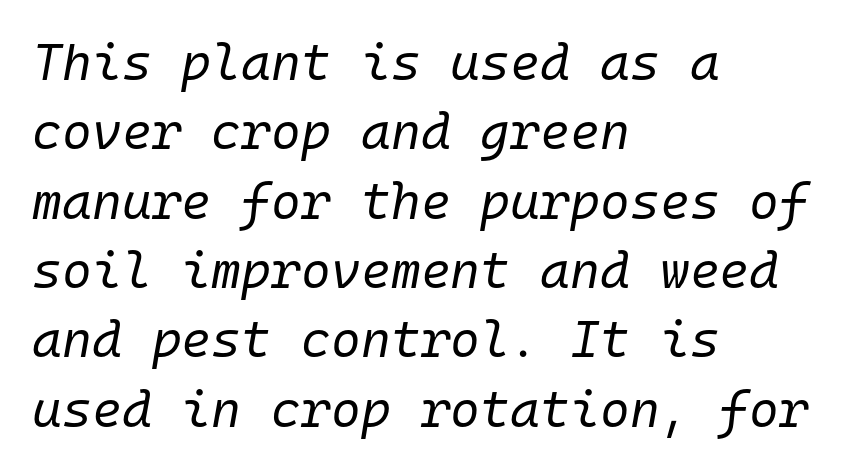
{"italic": "yes", "lean": "right", "slant_degrees": 10, "bold": "no", "weight": "regular", "width": "normal", "stroke_contrast": "low", "x_height": "medium", "monospaced": "yes", "underline": "no", "align": "left", "line_spacing": "normal", "line_spacing_ratio": 1.36, "letter_spacing": "normal", "letter_spacing_em": 0.0, "glyph_px": 51}
